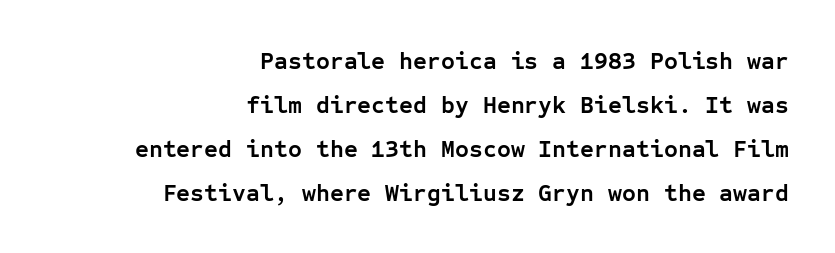
Q: Is the text bold? A: Yes.
Q: Is the text italic (slanted)? A: No, it is upright.
Q: Is the text underlined? A: No.
Q: How is the paragraph aligned? A: Right-aligned.
Q: Is the spacing between letters normal or unusually wide? A: Normal.
